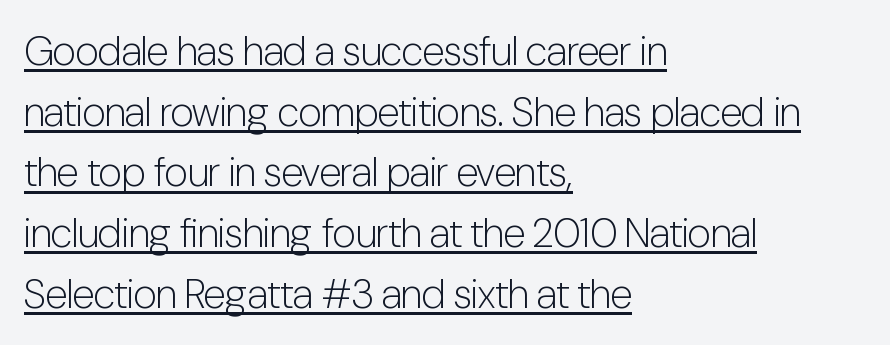
The image shows 41 px light, condensed sans-serif type, upright; set left-aligned, normal line spacing (1.48x), normal letter spacing, underlined; low stroke contrast and a medium x-height.
